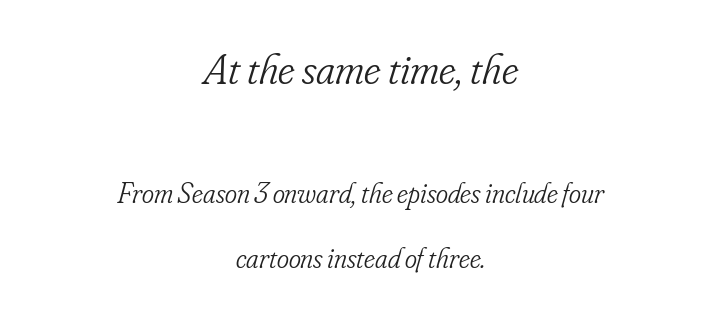
{"serif": "yes", "italic": "yes", "lean": "right", "slant_degrees": 16, "bold": "no", "weight": "light", "width": "condensed", "stroke_contrast": "low", "x_height": "small", "monospaced": "no", "underline": "no", "align": "center", "line_spacing": "loose", "line_spacing_ratio": 2.24, "letter_spacing": "normal", "letter_spacing_em": 0.0, "larger_block": "first", "size_ratio": 1.52, "glyph_px": 44}
